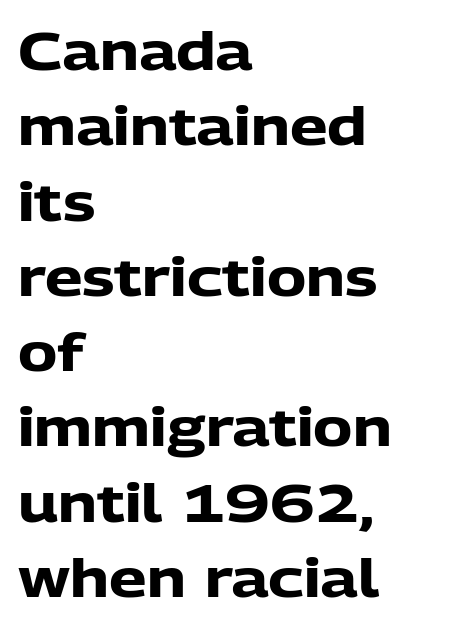
{"serif": "no", "italic": "no", "bold": "yes", "weight": "heavy", "width": "normal", "stroke_contrast": "low", "x_height": "medium", "monospaced": "no", "underline": "no", "align": "left", "line_spacing": "normal", "line_spacing_ratio": 1.42, "letter_spacing": "normal", "letter_spacing_em": 0.0, "glyph_px": 53}
